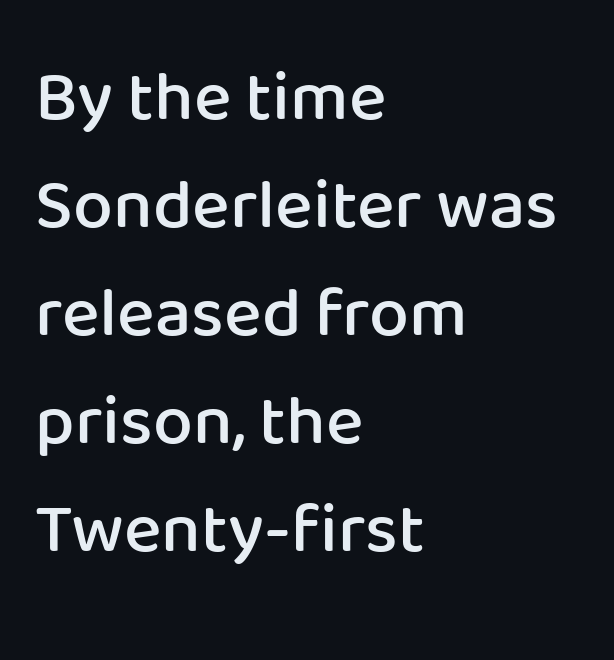
{"serif": "no", "italic": "no", "bold": "semi", "weight": "semibold", "width": "normal", "stroke_contrast": "low", "x_height": "medium", "monospaced": "no", "underline": "no", "align": "left", "line_spacing": "normal", "line_spacing_ratio": 1.52, "letter_spacing": "normal", "letter_spacing_em": 0.0, "glyph_px": 71}
